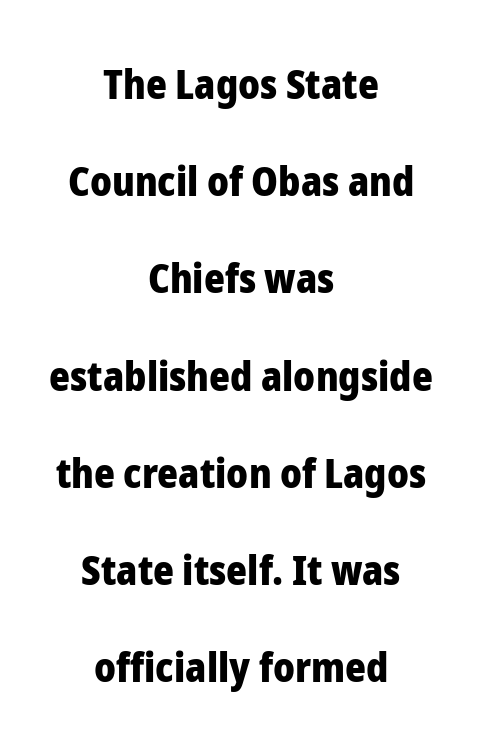
The image shows 40 px heavy sans-serif type, upright; set centered, loose line spacing (2.43x), normal letter spacing, not underlined; low stroke contrast and a medium x-height.
